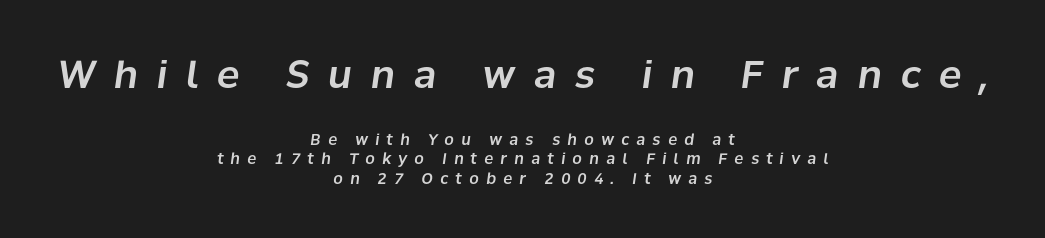
Reading top to bottom, the characters get smaller at the block break. There's an unmistakable incline to the writing here. Neither beginnings nor endings align; midpoints do. The baseline area is clear. Horizontal bands of white between lines are of average thickness. Think of a printed novel: that variable character pitch is what you see here.
